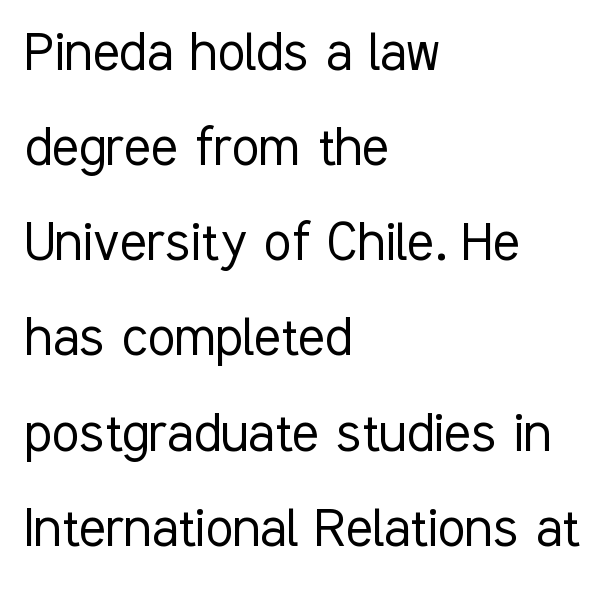
Q: Is the text bold? A: No.
Q: Is the text italic (slanted)? A: No, it is upright.
Q: Is the typeface a serif or a sans-serif typeface? A: Sans-serif.
Q: Is the text underlined? A: No.
Q: How is the paragraph aligned? A: Left-aligned.
Q: Is the spacing between letters normal or unusually wide? A: Normal.
Q: Is the spacing between lines tight, normal or loose? A: Normal.
Q: Width (condensed, normal, or wide)? A: Condensed.
Q: Stroke contrast? A: Low.
Q: x-height? A: Medium.
Q: Monospaced? A: No.
